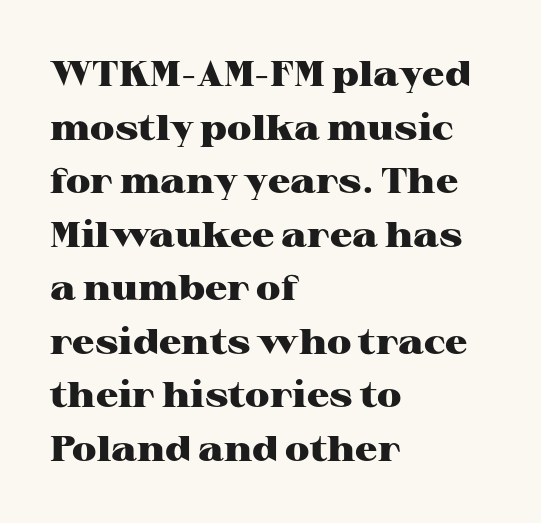
Q: Is the text bold? A: Yes.
Q: Is the text italic (slanted)? A: No, it is upright.
Q: Is the typeface a serif or a sans-serif typeface? A: Serif.
Q: Is the text underlined? A: No.
Q: How is the paragraph aligned? A: Left-aligned.
Q: Is the spacing between letters normal or unusually wide? A: Normal.
Q: Is the spacing between lines tight, normal or loose? A: Normal.
Q: Width (condensed, normal, or wide)? A: Wide.
Q: Stroke contrast? A: High.
Q: x-height? A: Medium.
Q: Monospaced? A: No.
